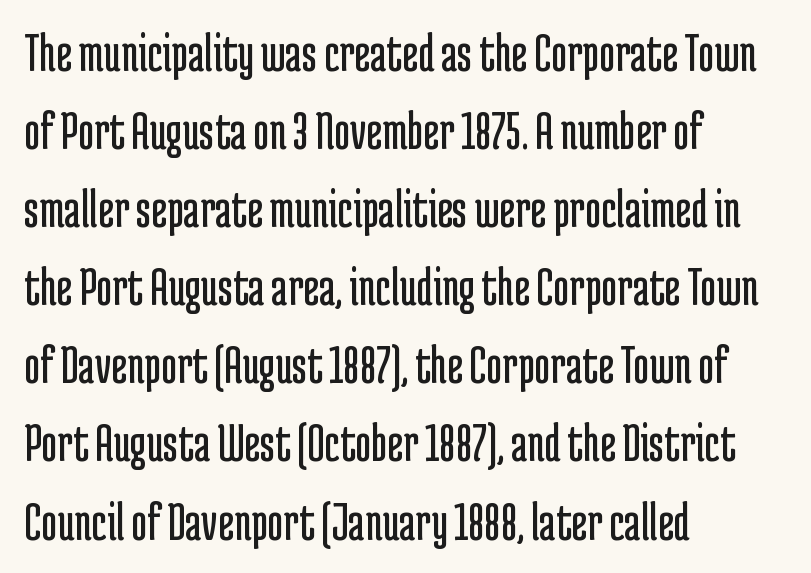
{"serif": "no", "italic": "no", "bold": "no", "weight": "regular", "width": "condensed", "stroke_contrast": "low", "x_height": "medium", "monospaced": "no", "underline": "no", "align": "left", "line_spacing": "normal", "line_spacing_ratio": 1.42, "letter_spacing": "normal", "letter_spacing_em": 0.0, "glyph_px": 55}
